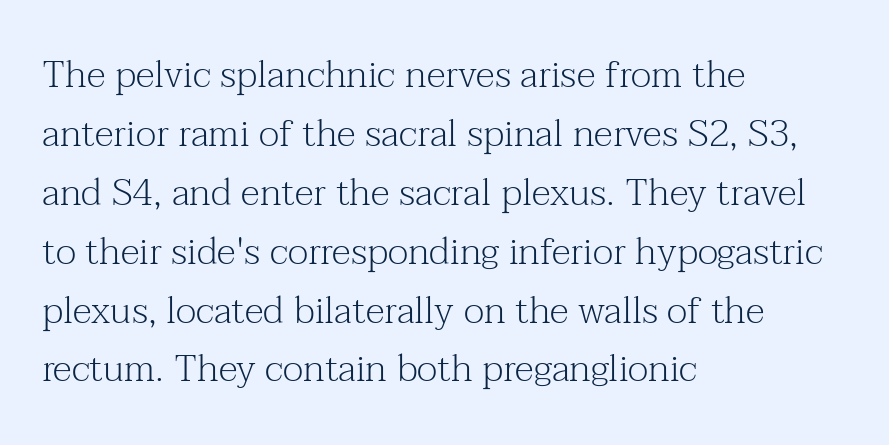
Q: Is the text bold? A: No.
Q: Is the text italic (slanted)? A: No, it is upright.
Q: Is the typeface a serif or a sans-serif typeface? A: Serif.
Q: Is the text underlined? A: No.
Q: How is the paragraph aligned? A: Left-aligned.
Q: Is the spacing between letters normal or unusually wide? A: Normal.
Q: Is the spacing between lines tight, normal or loose? A: Normal.
Q: Width (condensed, normal, or wide)? A: Normal.
Q: Stroke contrast? A: Medium.
Q: x-height? A: Medium.
Q: Monospaced? A: No.
